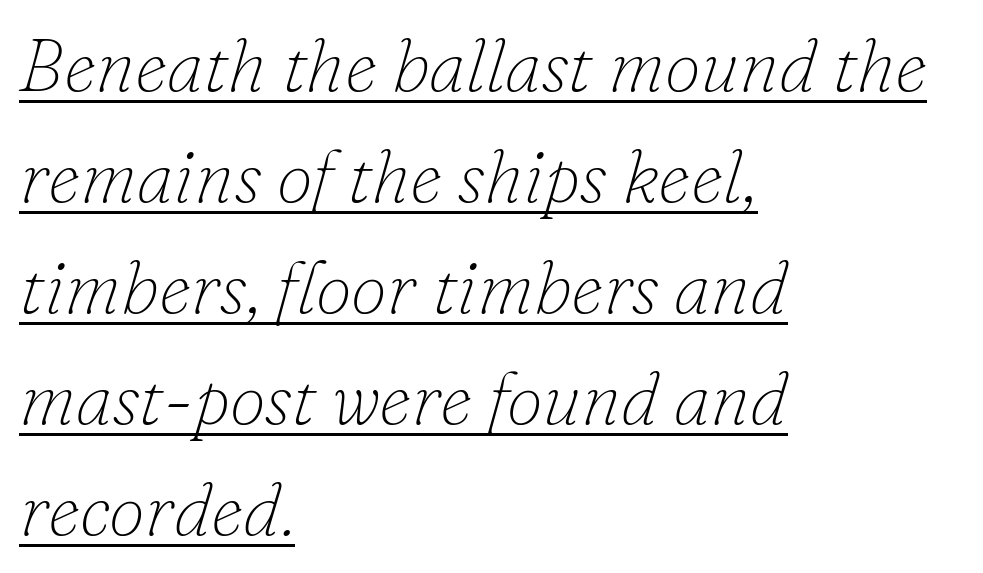
{"serif": "yes", "italic": "yes", "lean": "right", "slant_degrees": 16, "bold": "no", "weight": "thin", "width": "normal", "stroke_contrast": "low", "x_height": "small", "monospaced": "no", "underline": "yes", "align": "left", "line_spacing": "normal", "line_spacing_ratio": 1.52, "letter_spacing": "normal", "letter_spacing_em": 0.0, "glyph_px": 73}
